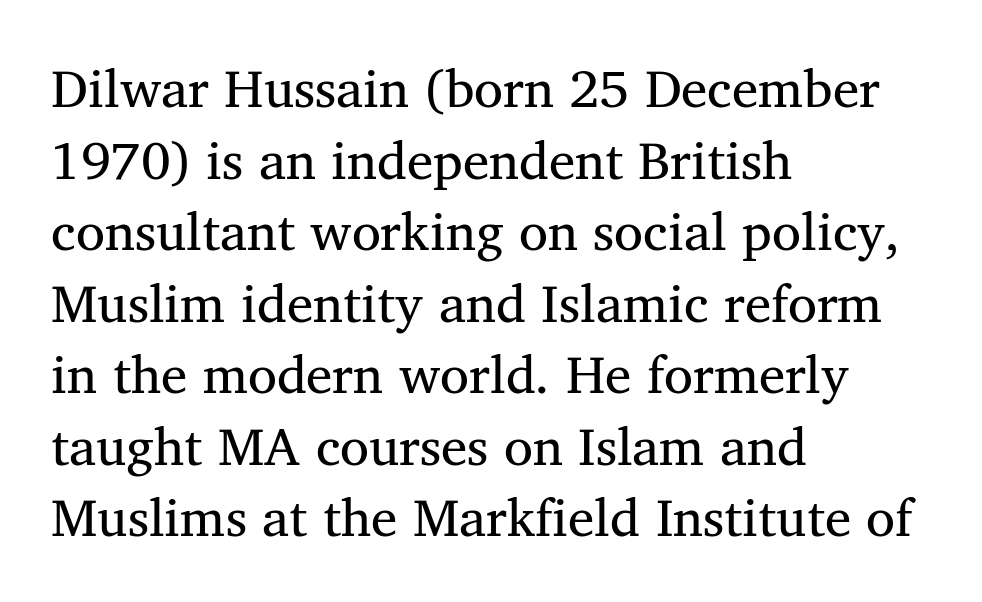
The image shows 53 px regular-weight serif type, upright; set left-aligned, normal line spacing (1.35x), normal letter spacing, not underlined; medium stroke contrast and a medium x-height.
